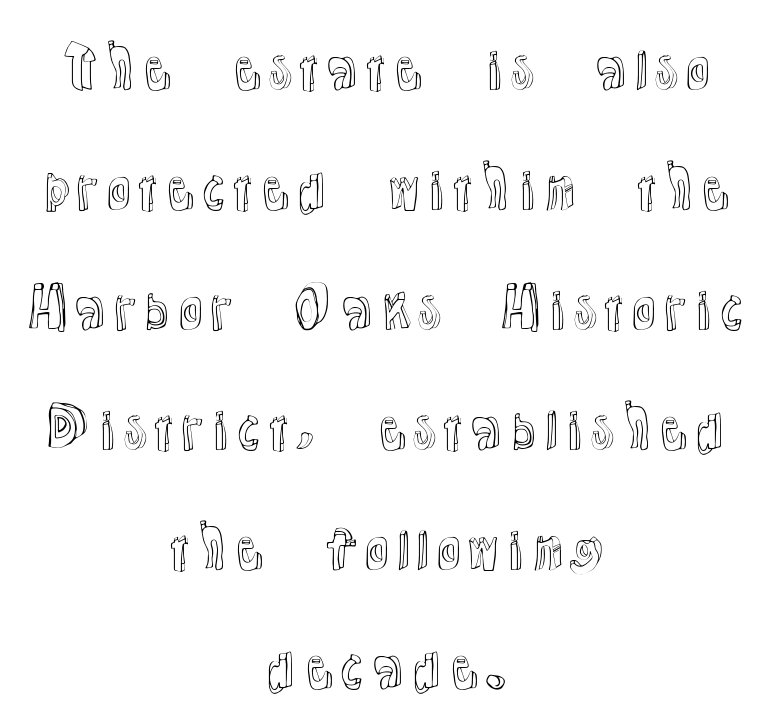
{"italic": "no", "width": "normal", "x_height": "medium", "monospaced": "no", "underline": "no", "align": "center", "line_spacing": "loose", "line_spacing_ratio": 2.22, "letter_spacing": "normal", "letter_spacing_em": 0.0, "glyph_px": 54}
